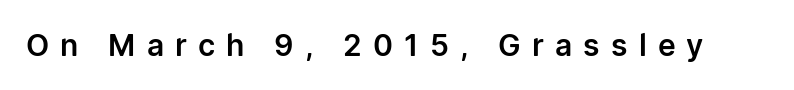
The image shows 30 px sans-serif type, upright; set unusually wide letter spacing (+0.37 em), not underlined; low stroke contrast and a medium x-height.
